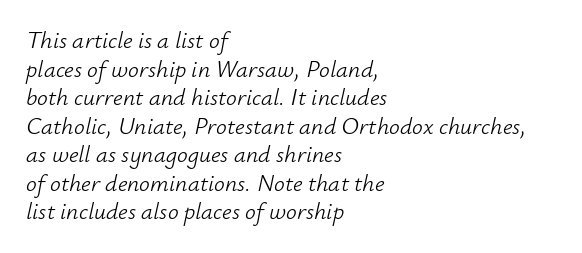
{"italic": "yes", "lean": "right", "slant_degrees": 12, "bold": "no", "underline": "no", "align": "left", "line_spacing_ratio": 1.19, "letter_spacing": "normal", "letter_spacing_em": 0.0, "glyph_px": 24}
